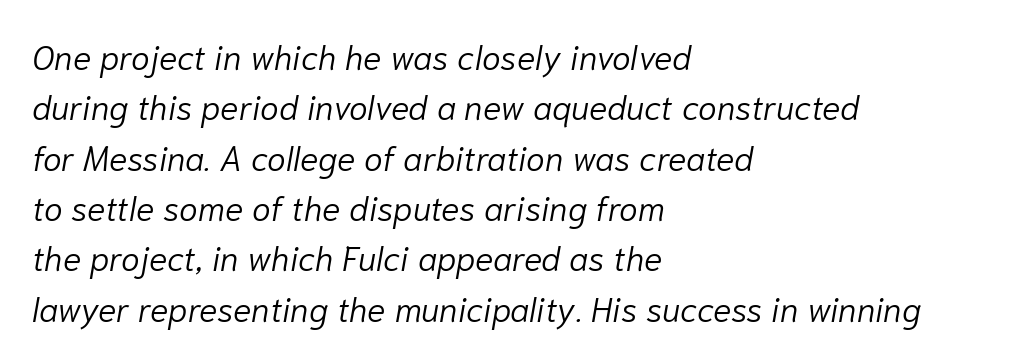
Q: Is the text bold? A: No.
Q: Is the text italic (slanted)? A: Yes, it leans right by about 10 degrees.
Q: Is the text underlined? A: No.
Q: How is the paragraph aligned? A: Left-aligned.
Q: Is the spacing between letters normal or unusually wide? A: Normal.
Q: Is the spacing between lines tight, normal or loose? A: Normal.
Q: Width (condensed, normal, or wide)? A: Normal.
Q: Stroke contrast? A: Low.
Q: x-height? A: Medium.
Q: Monospaced? A: No.
